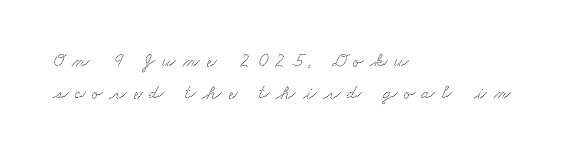
The image shows 20 px text type; set left-aligned, normal line spacing (1.61x), unusually wide letter spacing (+0.34 em), not underlined.
